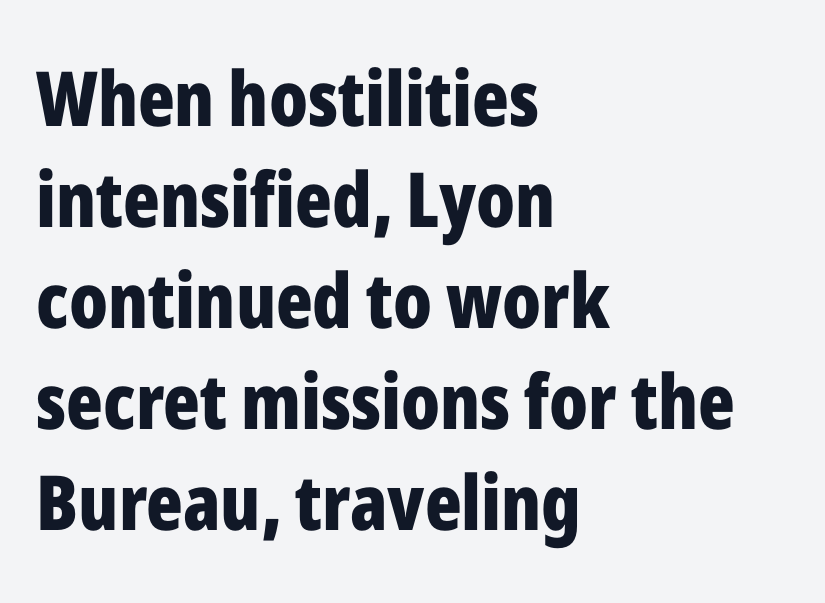
The image shows 76 px bold, condensed sans-serif type, upright; set left-aligned, normal line spacing (1.33x), normal letter spacing, not underlined; low stroke contrast and a medium x-height.
